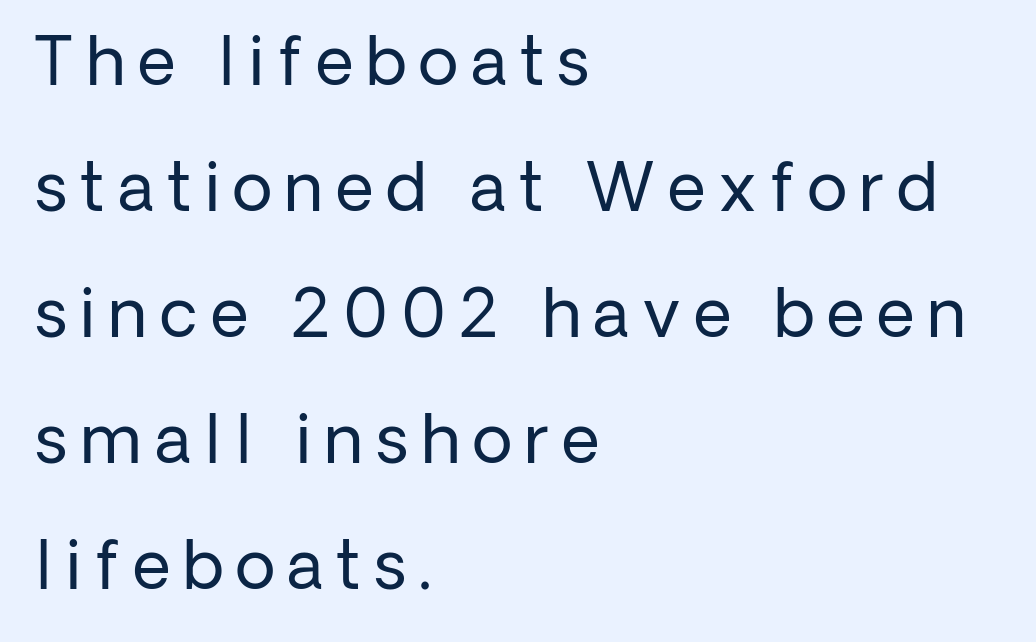
Ink coverage per letter is moderate at most. Nope, not italic — everything's standing straight. Serifs: no, the terminals of the letterforms are clean. The face used here is proportionally spaced, like ordinary book or web type.
